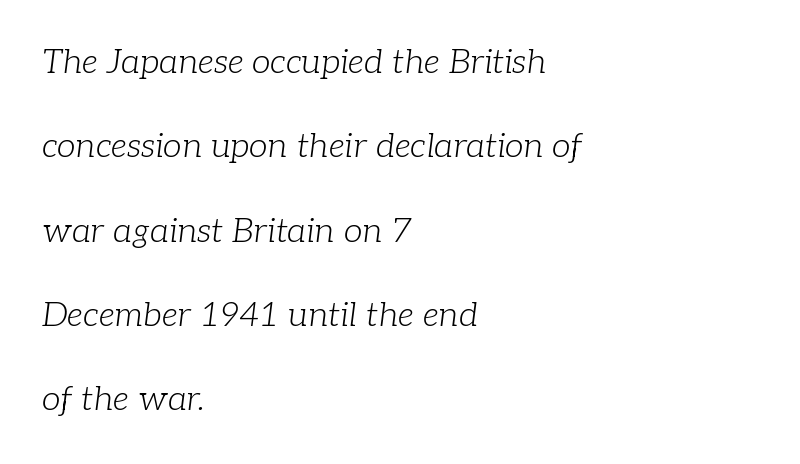
The image shows 34 px light serif type, italic (leaning right); set left-aligned, loose line spacing (2.48x), normal letter spacing, not underlined; low stroke contrast and a medium x-height.
